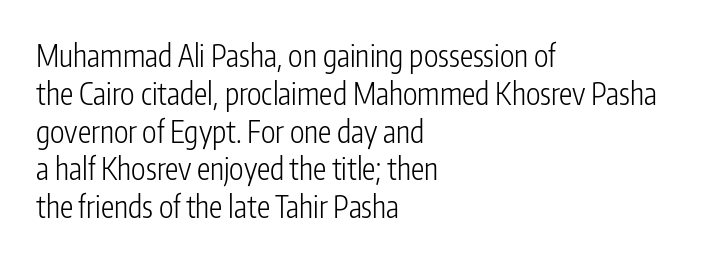
{"serif": "no", "italic": "no", "bold": "no", "weight": "light", "width": "condensed", "stroke_contrast": "low", "x_height": "medium", "monospaced": "no", "underline": "no", "align": "left", "line_spacing": "normal", "line_spacing_ratio": 1.26, "letter_spacing": "normal", "letter_spacing_em": 0.0, "glyph_px": 30}
